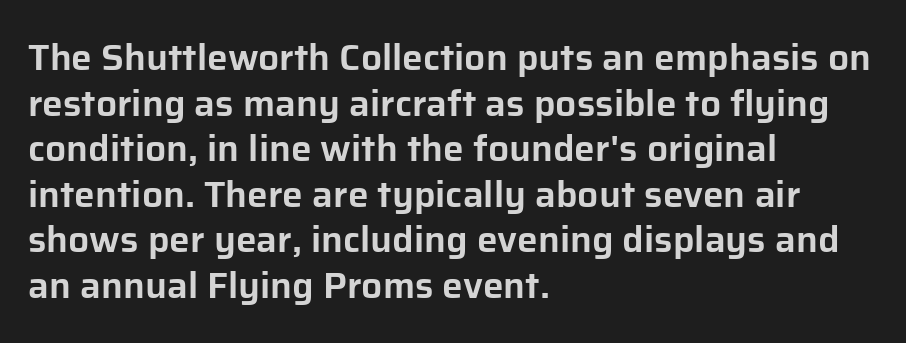
{"serif": "no", "italic": "no", "width": "normal", "stroke_contrast": "low", "x_height": "medium", "monospaced": "no", "underline": "no", "align": "left", "line_spacing_ratio": 1.23, "letter_spacing": "normal", "letter_spacing_em": 0.0, "glyph_px": 37}
